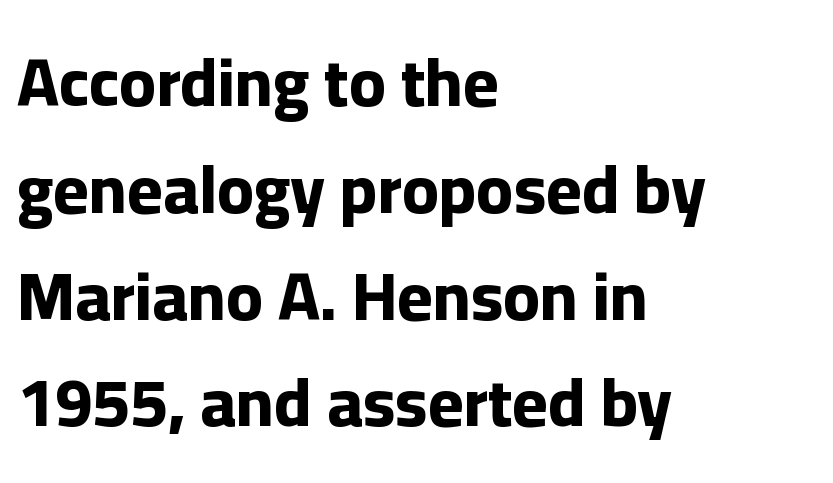
Posture: straight, roman, zero tilt. The font family rendered here belongs to the sans-serif group. The letters sit at their default tracking, neither squeezed nor spread. The words here are not underlined. The lines in this sample share a left origin and differ only in where they stop. The passage shown is typed in a proportional face where columns would drift.
